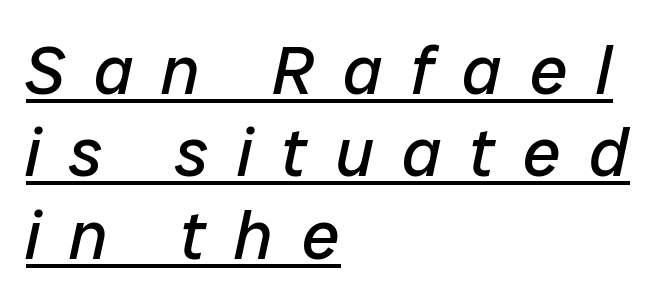
The passage shown leans; its letterforms are oblique. Does the copy run flush right? No — it runs flush left. Here the glyphs are tracked loosely, breaking word shapes into spaced letters. The typeface has the unassuming heft of standard copy or less. Think of a printed novel: that variable character pitch is what you see here.
